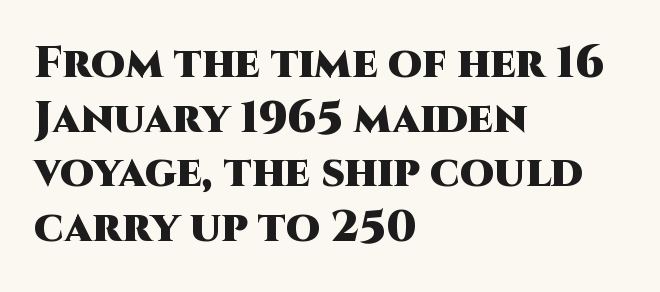
{"serif": "no", "italic": "no", "bold": "yes", "weight": "heavy", "width": "normal", "stroke_contrast": "high", "x_height": "large", "monospaced": "no", "underline": "no", "align": "left", "line_spacing_ratio": 1.24, "letter_spacing": "normal", "letter_spacing_em": 0.0, "glyph_px": 44}
